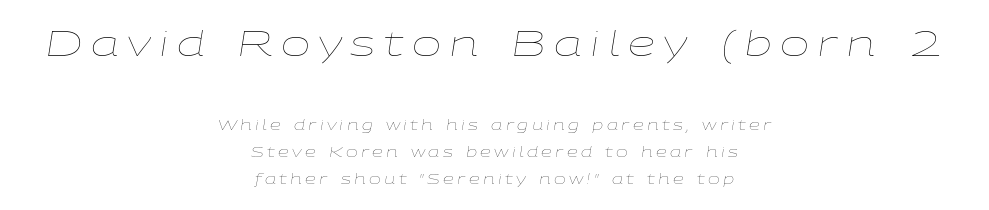
{"italic": "yes", "lean": "right", "slant_degrees": 9, "bold": "no", "weight": "thin", "width": "wide", "stroke_contrast": "low", "x_height": "medium", "monospaced": "no", "underline": "no", "align": "center", "line_spacing": "loose", "line_spacing_ratio": 1.9, "letter_spacing": "wide", "letter_spacing_em": 0.24, "larger_block": "first", "size_ratio": 2.5, "glyph_px": 35}
